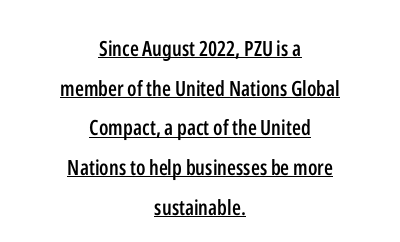
The glyphs have the mass of a demibold cut, below bold. Vertical strokes here are truly vertical. Does extra space separate the letters? No, they use regular spacing. Has an underline been added? It has. Is the block centered? Yes — each line is placed symmetrically about the middle.
